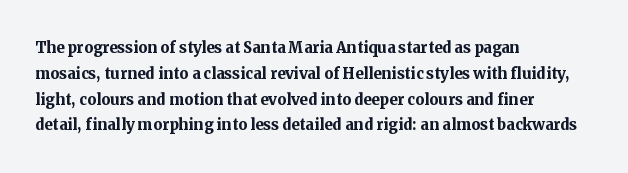
Q: Is the text bold? A: Yes.
Q: Is the text italic (slanted)? A: No, it is upright.
Q: Is the text underlined? A: No.
Q: How is the paragraph aligned? A: Left-aligned.
Q: Is the spacing between letters normal or unusually wide? A: Normal.
Q: Is the spacing between lines tight, normal or loose? A: Normal.
